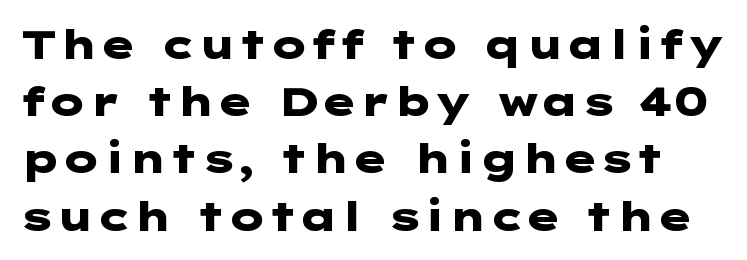
The image shows 40 px heavy, wide sans-serif type, upright; set normal line spacing (1.43x), normal letter spacing, not underlined; low stroke contrast and a medium x-height.
